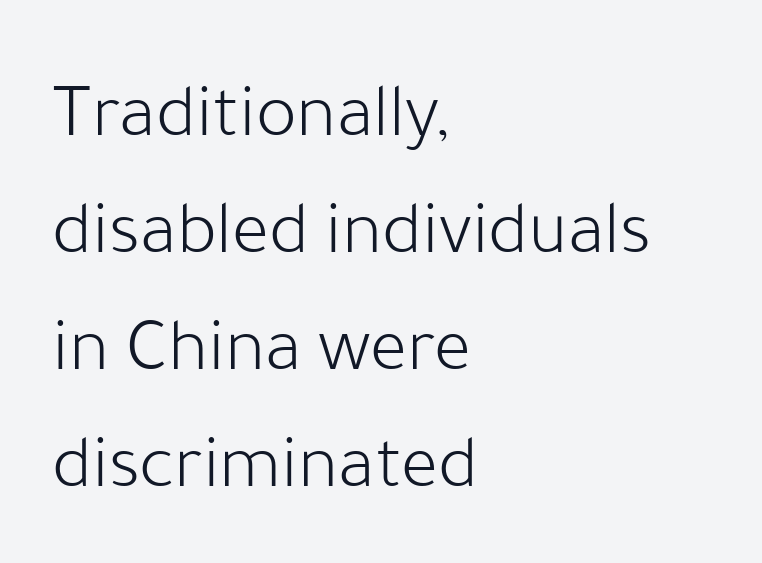
Is there any slant? The stems are plumb. Weight class: somewhere from thin through regular. These lines are rendered in a variable-pitch font. The tracking reads as untouched default to a designer's eye. The paragraph has a hard left edge and a soft right edge.
